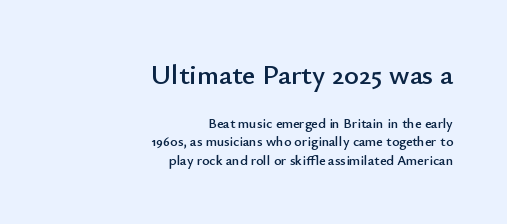
{"serif": "no", "italic": "no", "width": "normal", "stroke_contrast": "low", "x_height": "small", "monospaced": "no", "underline": "no", "align": "right", "line_spacing": "normal", "line_spacing_ratio": 1.31, "letter_spacing": "normal", "letter_spacing_em": 0.0, "larger_block": "first", "size_ratio": 2.0, "glyph_px": 28}
